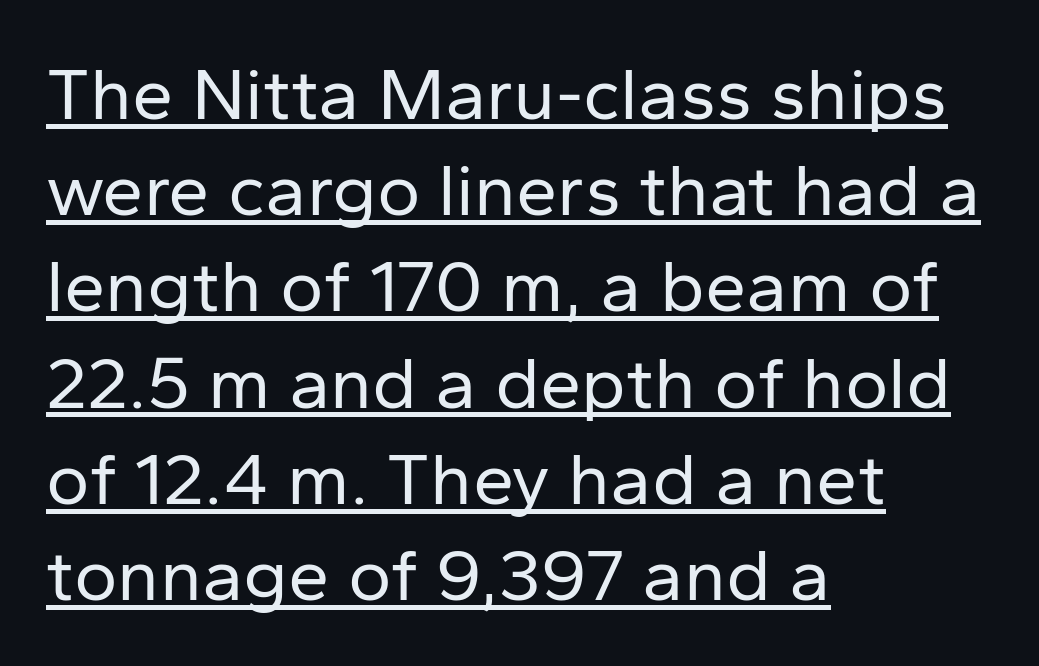
{"serif": "no", "italic": "no", "bold": "no", "weight": "regular", "width": "normal", "stroke_contrast": "low", "x_height": "medium", "monospaced": "no", "underline": "yes", "align": "left", "line_spacing": "normal", "line_spacing_ratio": 1.3, "letter_spacing": "normal", "letter_spacing_em": 0.0, "glyph_px": 74}
